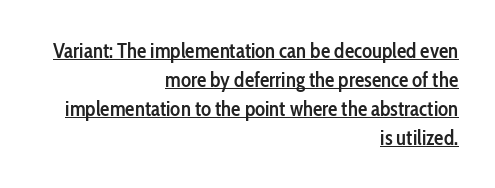
Inter-character spacing is left at the font's built-in metrics. Notice how descenders clear the ascenders below comfortably — that's standard leading. Each line ends at the same right margin while the left side varies. Descenders here cross a horizontal rule under the line.
